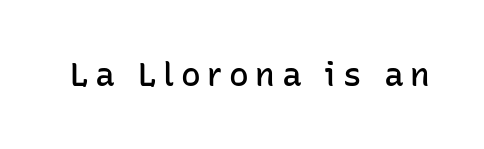
The letters advance in unequal steps, a hallmark of proportional type. Tracking value appears strongly positive — letters spread wide. Is there any slant? The stems are plumb. In terms of letterform style, serifs are entirely absent.
